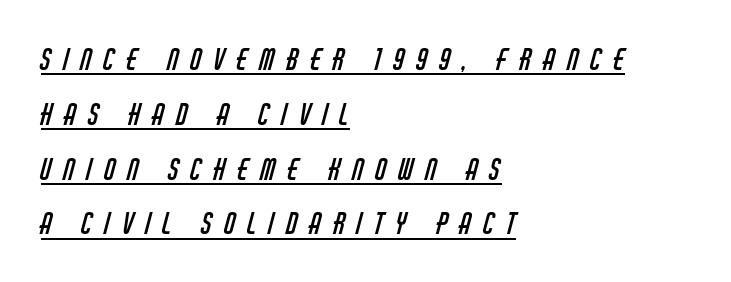
Classification — sans serif. Think of a printed novel: that variable character pitch is what you see here. The rag falls on the right side of this text block. The passage shown has open, widely tracked lettering throughout.
